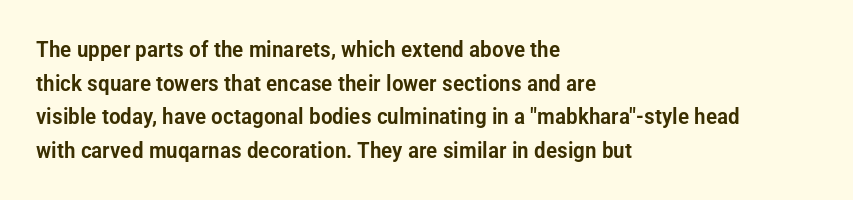
One glance says typical: line gaps are just what's usual. The letters stand upright; this is a roman face. The gap between lines stays unmarked. These lines keep a tight, regular rhythm from letter to letter. Casual observation: everything's shoved over to the left.
